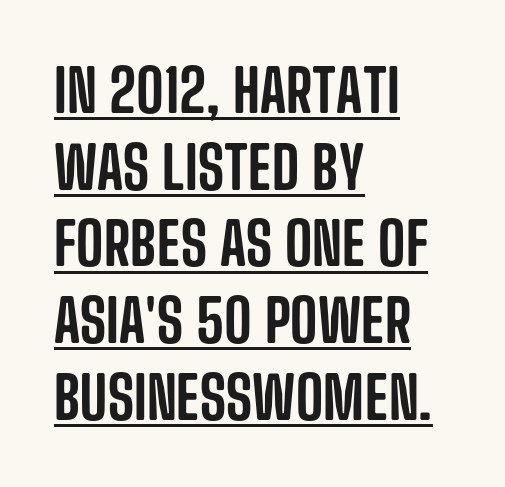
Every row of glyphs begins at an identical x-position on the left. Whoever set this chose a conventional vertical rhythm. Does a line run under the words? Yes, clearly. Style check: upright. A typesetter would call this zero additional tracking.
